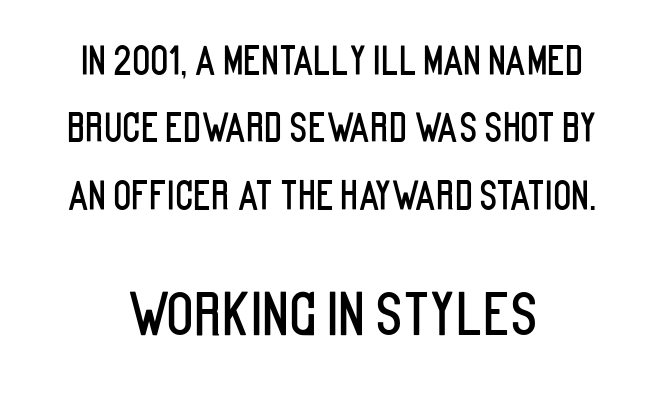
The image shows 57 px condensed sans-serif type, upright; set centered, line spacing 1.77x, normal letter spacing, not underlined; the second (bottom) block is 1.5x larger; low stroke contrast and a large x-height.
